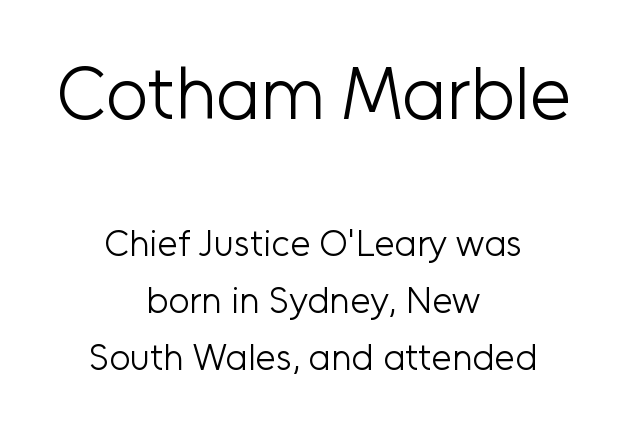
The image shows 74 px light sans-serif type, upright; set centered, normal line spacing (1.53x), normal letter spacing, not underlined; the first (top) block is 2.0x larger; low stroke contrast and a medium x-height.
